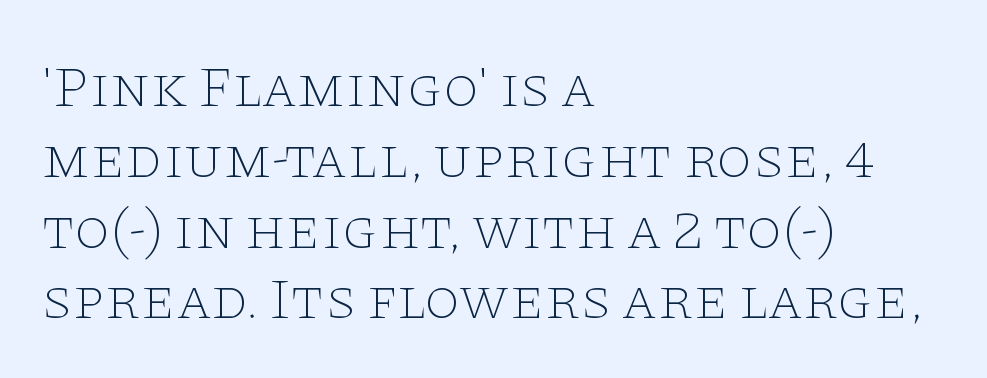
The image shows 58 px thin, wide serif type, upright; set left-aligned, line spacing 1.22x, normal letter spacing, not underlined; low stroke contrast and a large x-height.
